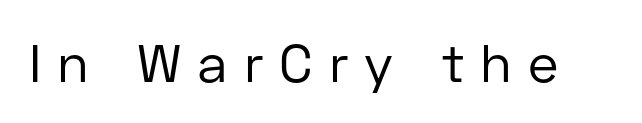
Q: Is the text bold? A: No.
Q: Is the text italic (slanted)? A: No, it is upright.
Q: Is the typeface a serif or a sans-serif typeface? A: Sans-serif.
Q: Is the text underlined? A: No.
Q: Is the spacing between letters normal or unusually wide? A: Unusually wide.
Q: Width (condensed, normal, or wide)? A: Normal.
Q: Stroke contrast? A: Low.
Q: x-height? A: Medium.
Q: Monospaced? A: No.
